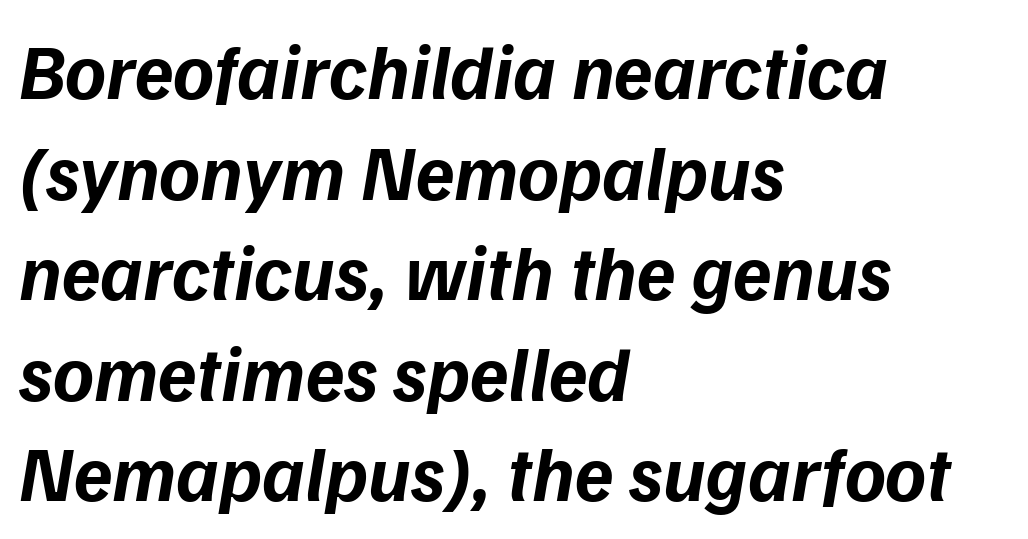
Q: Is the text bold? A: Yes.
Q: Is the text italic (slanted)? A: Yes, it leans right by about 9 degrees.
Q: Is the text underlined? A: No.
Q: How is the paragraph aligned? A: Left-aligned.
Q: Is the spacing between letters normal or unusually wide? A: Normal.
Q: Is the spacing between lines tight, normal or loose? A: Normal.
Q: Width (condensed, normal, or wide)? A: Normal.
Q: Stroke contrast? A: Low.
Q: x-height? A: Medium.
Q: Monospaced? A: No.
